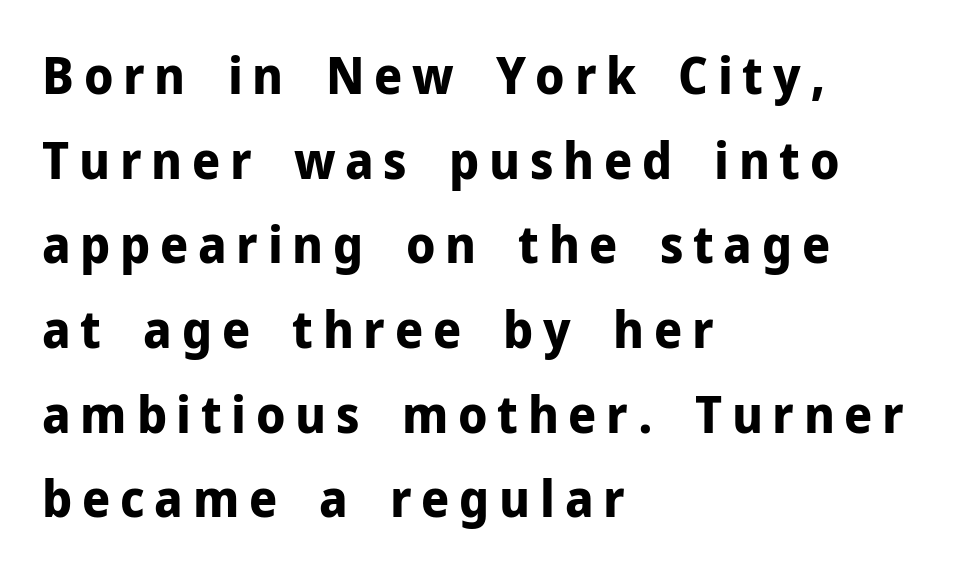
Q: Is the text bold? A: Yes.
Q: Is the text italic (slanted)? A: No, it is upright.
Q: Is the typeface a serif or a sans-serif typeface? A: Sans-serif.
Q: Is the text underlined? A: No.
Q: How is the paragraph aligned? A: Left-aligned.
Q: Is the spacing between lines tight, normal or loose? A: Normal.
Q: Width (condensed, normal, or wide)? A: Normal.
Q: Stroke contrast? A: Low.
Q: x-height? A: Medium.
Q: Monospaced? A: No.
